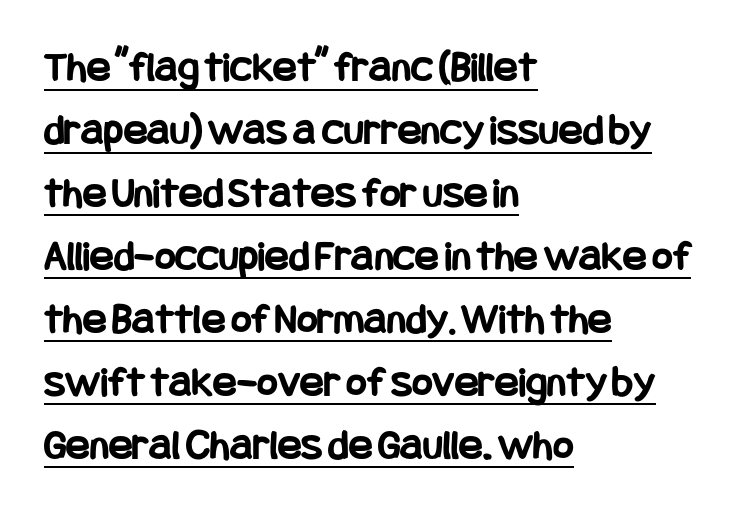
I'd describe the lettering as bold — thick and assertive. Has an underline been added? It has. Notice how the stems are strictly vertical — no italics here. The rows are spaced the way most documents space them. How are the letters spaced? Ordinarily, with no added tracking. Compared with a centered layout, this one pins lines to the left instead.
